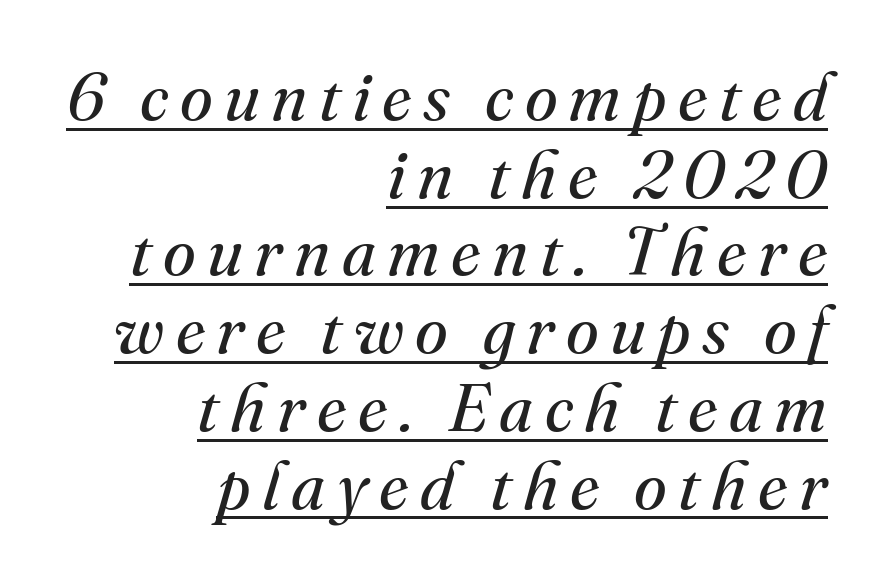
{"serif": "yes", "italic": "yes", "lean": "right", "slant_degrees": 16, "bold": "no", "weight": "regular", "width": "normal", "stroke_contrast": "medium", "x_height": "small", "monospaced": "no", "underline": "yes", "align": "right", "line_spacing_ratio": 1.16, "glyph_px": 67}
